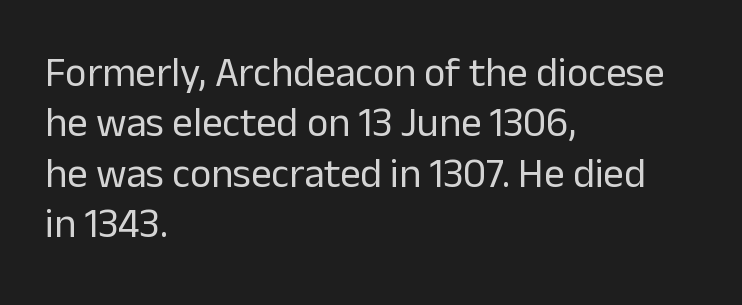
Q: Is the text bold? A: No.
Q: Is the text italic (slanted)? A: No, it is upright.
Q: Is the typeface a serif or a sans-serif typeface? A: Sans-serif.
Q: Is the text underlined? A: No.
Q: How is the paragraph aligned? A: Left-aligned.
Q: Is the spacing between letters normal or unusually wide? A: Normal.
Q: Width (condensed, normal, or wide)? A: Normal.
Q: Stroke contrast? A: Low.
Q: x-height? A: Medium.
Q: Monospaced? A: No.
